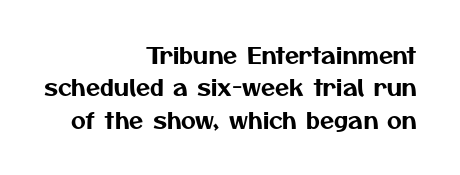
{"underline": "no", "align": "right", "line_spacing": "normal", "line_spacing_ratio": 1.41, "letter_spacing": "normal", "letter_spacing_em": 0.0, "glyph_px": 23}
